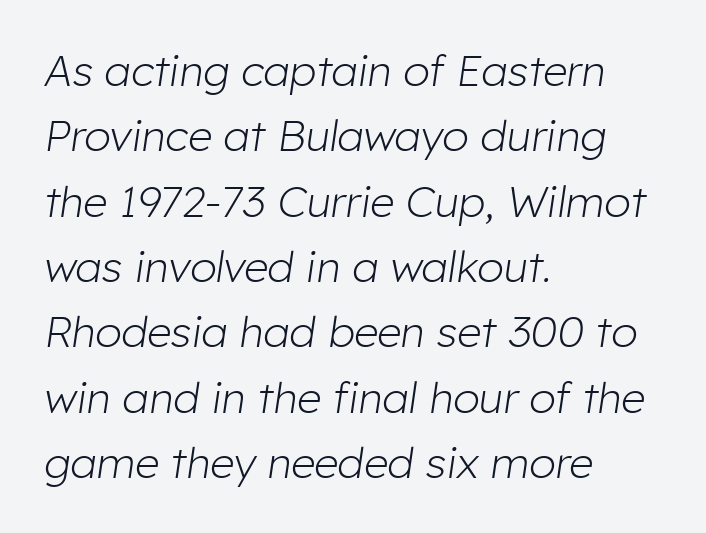
The weight tops out at a normal text grade. Teacher's note: observe the even left margin — that is flush-left alignment. The line texture is even and compact thanks to regular tracking. The rendering uses natural spacing where letterforms have individual widths. Baseline-to-baseline distance is the conventional proportion of letter height. Style check: oblique.
